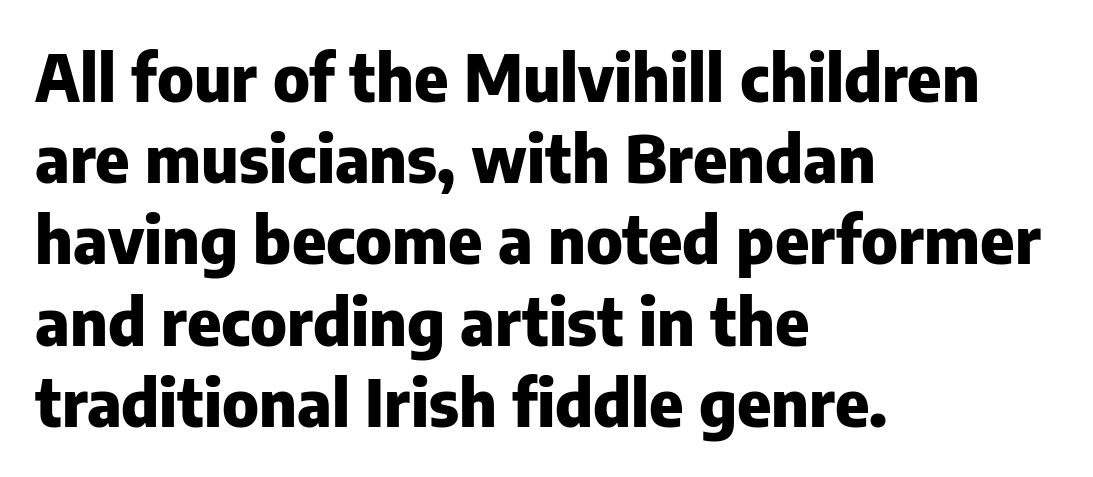
{"serif": "no", "italic": "no", "bold": "yes", "weight": "heavy", "width": "normal", "stroke_contrast": "low", "x_height": "medium", "monospaced": "no", "underline": "no", "align": "left", "line_spacing": "normal", "line_spacing_ratio": 1.25, "letter_spacing": "normal", "letter_spacing_em": 0.0, "glyph_px": 65}
